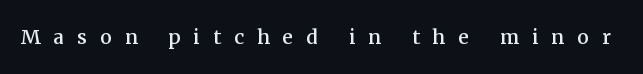
The font's upright variant was chosen for this text. The type is letterspaced generously, with wide tracking. Just letters on the line, the space beneath them empty.
